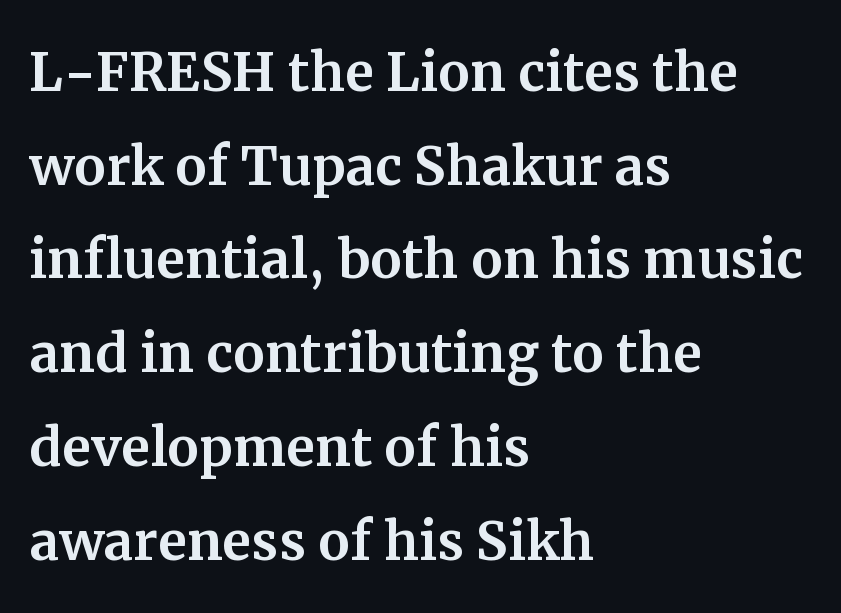
These lines are rendered in a variable-pitch font. Students, observe: this is what conventionally led text looks like. Has an underline been added? It has not. The line texture is even and compact thanks to regular tracking. The font family rendered here belongs to the serif group. You can tell it's not italic because the verticals are truly vertical.
